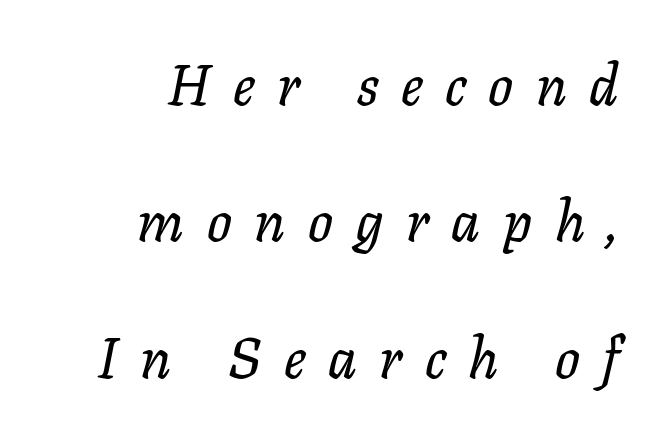
The image shows 58 px serif type, italic (leaning right); set right-aligned, loose line spacing (2.35x), unusually wide letter spacing (+0.39 em), not underlined; low stroke contrast and a medium x-height.
